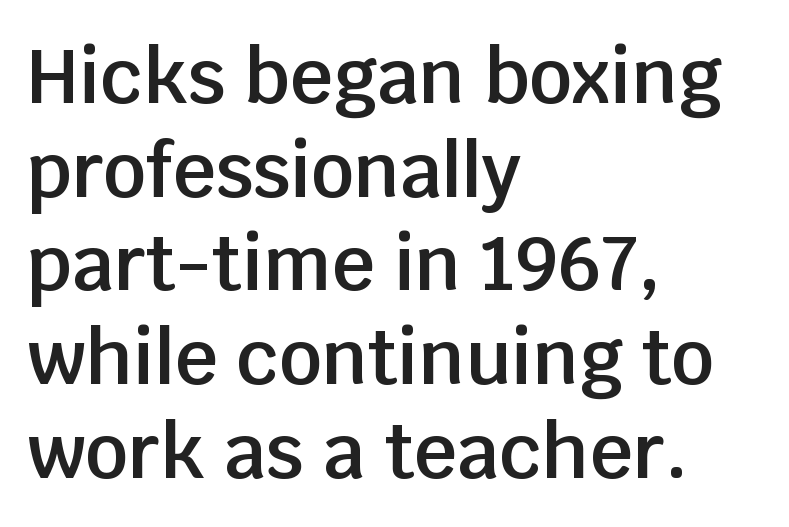
Type style note: lacks serifs. Characters remain perfectly vertical along every line. The face used here is rendered with its standard letterfit. Check under the words: just untouched page. This is the in-between weight designers call semibold or demi. This rendering uses left alignment, leaving the right contour irregular.
